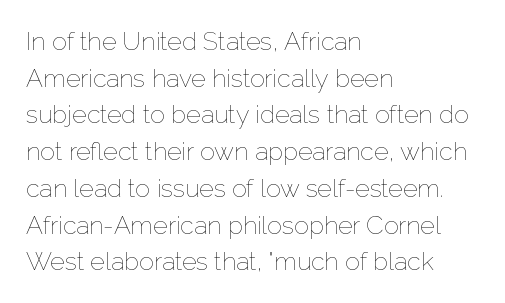
Q: Is the text bold? A: No.
Q: Is the text italic (slanted)? A: No, it is upright.
Q: Is the text underlined? A: No.
Q: How is the paragraph aligned? A: Left-aligned.
Q: Is the spacing between letters normal or unusually wide? A: Normal.
Q: Is the spacing between lines tight, normal or loose? A: Normal.
